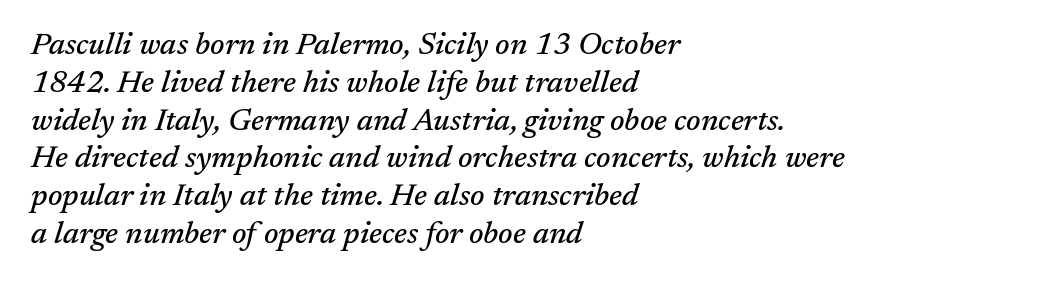
Q: Is the text italic (slanted)? A: Yes, it leans right by about 17 degrees.
Q: Is the typeface a serif or a sans-serif typeface? A: Serif.
Q: Is the text underlined? A: No.
Q: How is the paragraph aligned? A: Left-aligned.
Q: Is the spacing between letters normal or unusually wide? A: Normal.
Q: Width (condensed, normal, or wide)? A: Normal.
Q: Stroke contrast? A: Medium.
Q: x-height? A: Medium.
Q: Monospaced? A: No.
